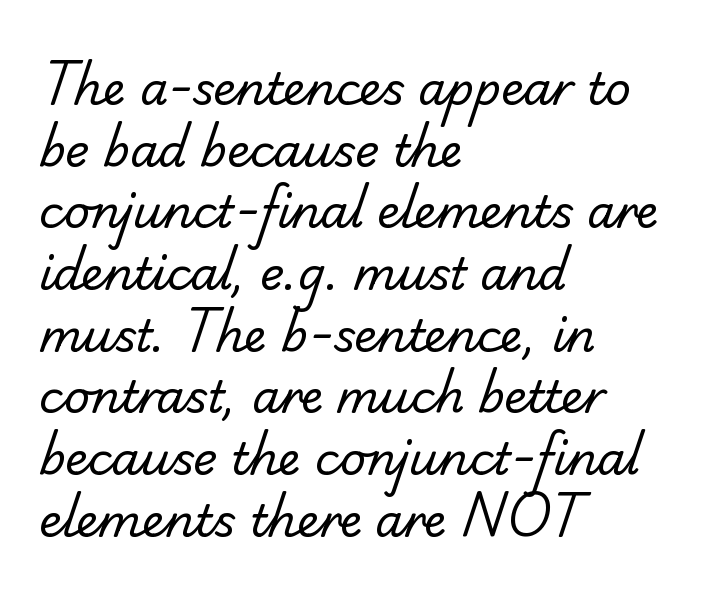
The passage shown is typed in a proportional face where columns would drift. The string is rendered with underlining switched off. In terms of letterform style, serifs are entirely absent. A normal amount of white space separates one row of letters from the next.
